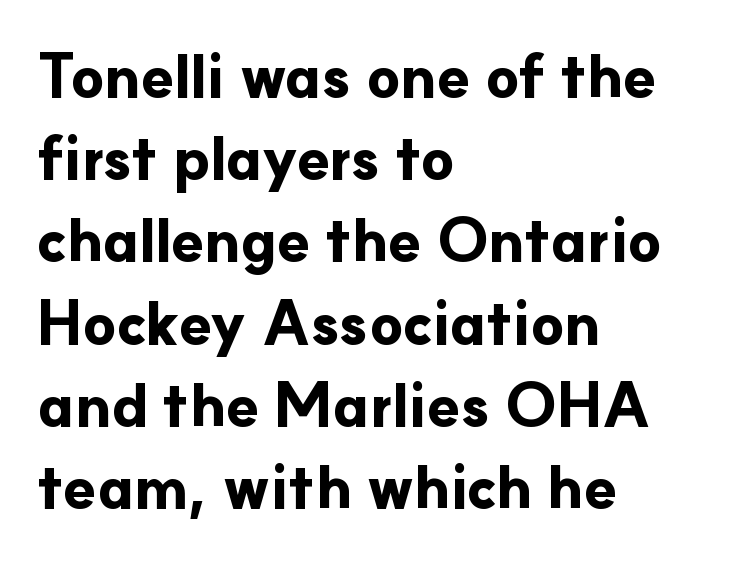
The image shows 60 px bold sans-serif type, upright; set left-aligned, normal line spacing (1.37x), normal letter spacing, not underlined; low stroke contrast and a small x-height.
